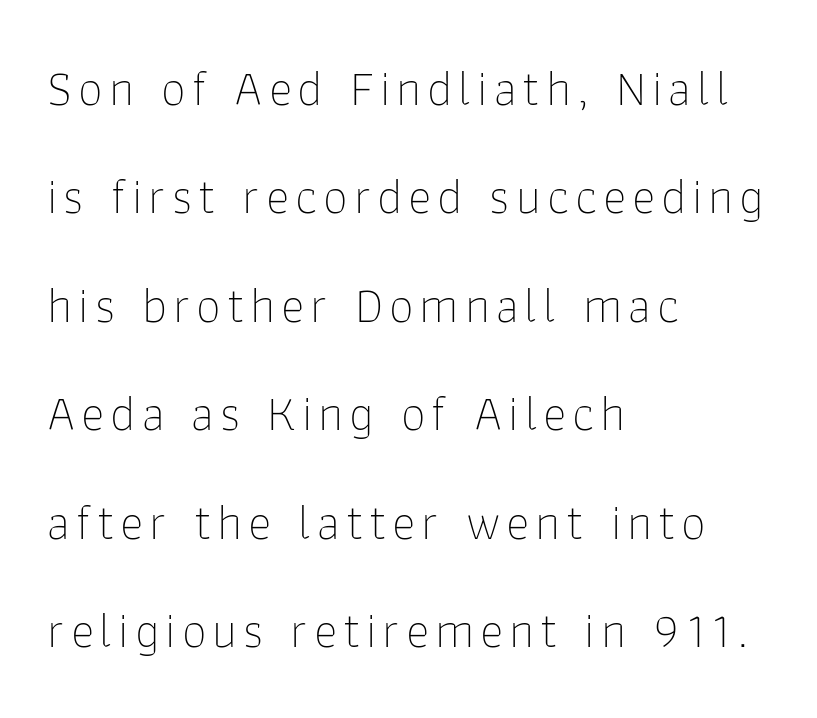
{"serif": "no", "italic": "no", "bold": "no", "weight": "thin", "width": "normal", "stroke_contrast": "low", "x_height": "medium", "monospaced": "no", "underline": "no", "align": "left", "line_spacing": "loose", "line_spacing_ratio": 2.17, "glyph_px": 50}
